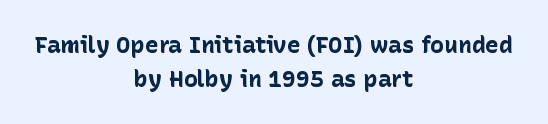
The image shows 23 px bold type, upright; set centered, normal line spacing (1.47x), normal letter spacing, not underlined.
